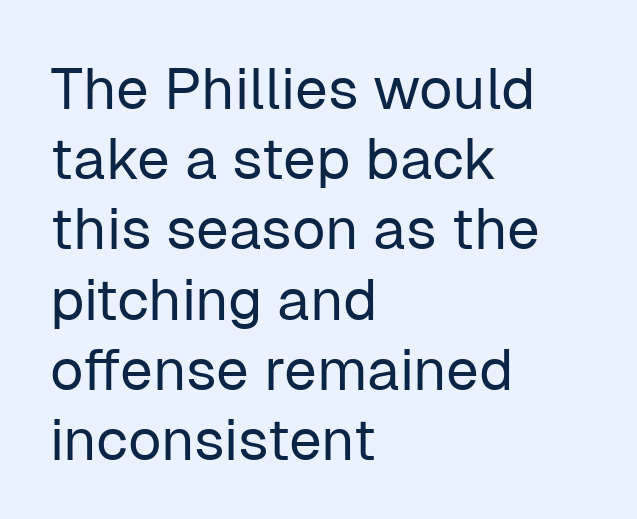
Q: Is the text bold? A: No.
Q: Is the text italic (slanted)? A: No, it is upright.
Q: Is the typeface a serif or a sans-serif typeface? A: Sans-serif.
Q: Is the text underlined? A: No.
Q: How is the paragraph aligned? A: Left-aligned.
Q: Is the spacing between letters normal or unusually wide? A: Normal.
Q: Width (condensed, normal, or wide)? A: Normal.
Q: Stroke contrast? A: Low.
Q: x-height? A: Medium.
Q: Monospaced? A: No.
